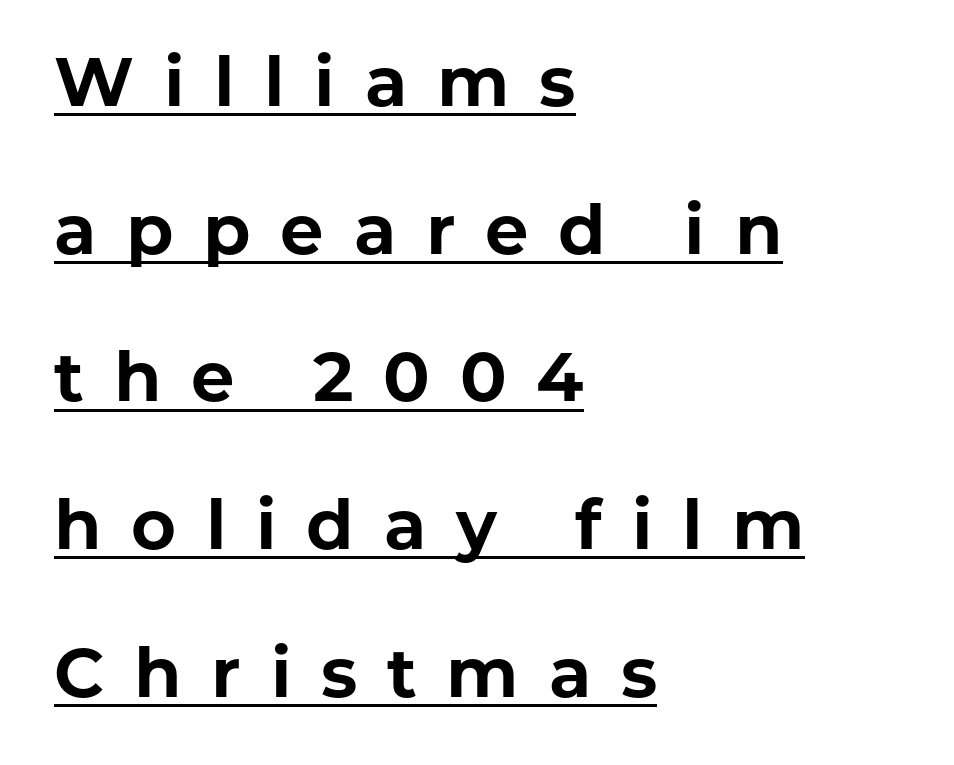
Q: Is the text bold? A: Yes.
Q: Is the text italic (slanted)? A: No, it is upright.
Q: Is the typeface a serif or a sans-serif typeface? A: Sans-serif.
Q: Is the text underlined? A: Yes.
Q: How is the paragraph aligned? A: Left-aligned.
Q: Is the spacing between letters normal or unusually wide? A: Unusually wide.
Q: Is the spacing between lines tight, normal or loose? A: Loose.
Q: Width (condensed, normal, or wide)? A: Normal.
Q: Stroke contrast? A: Low.
Q: x-height? A: Medium.
Q: Monospaced? A: No.
